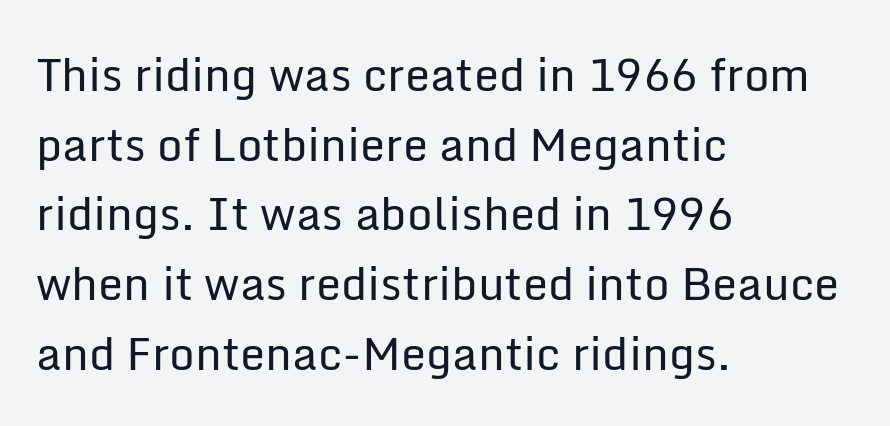
{"serif": "no", "italic": "no", "bold": "no", "weight": "regular", "width": "normal", "stroke_contrast": "low", "x_height": "medium", "monospaced": "no", "underline": "no", "align": "left", "line_spacing": "normal", "line_spacing_ratio": 1.55, "letter_spacing": "normal", "letter_spacing_em": 0.0, "glyph_px": 45}
